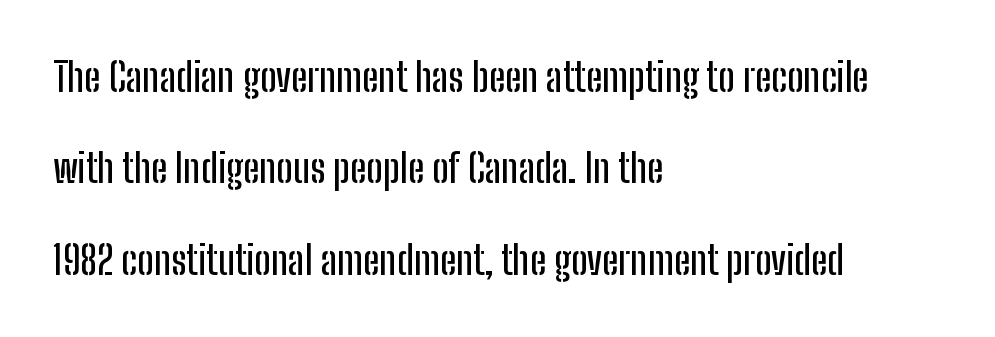
Q: Is the text italic (slanted)? A: No, it is upright.
Q: Is the typeface a serif or a sans-serif typeface? A: Sans-serif.
Q: Is the text underlined? A: No.
Q: How is the paragraph aligned? A: Left-aligned.
Q: Is the spacing between letters normal or unusually wide? A: Normal.
Q: Is the spacing between lines tight, normal or loose? A: Loose.
Q: Width (condensed, normal, or wide)? A: Condensed.
Q: Stroke contrast? A: Low.
Q: x-height? A: Medium.
Q: Monospaced? A: No.
